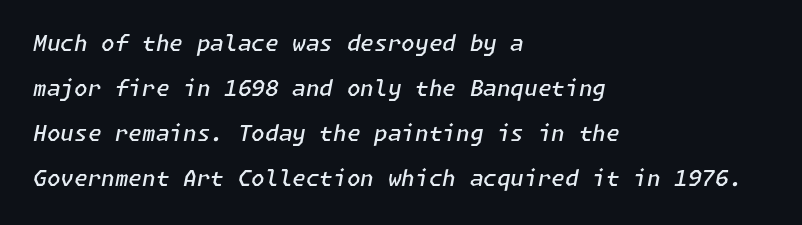
Q: Is the text bold? A: Semi-bold.
Q: Is the text italic (slanted)? A: Yes, it leans right by about 11 degrees.
Q: Is the text underlined? A: No.
Q: How is the paragraph aligned? A: Left-aligned.
Q: Is the spacing between letters normal or unusually wide? A: Normal.
Q: Is the spacing between lines tight, normal or loose? A: Loose.
